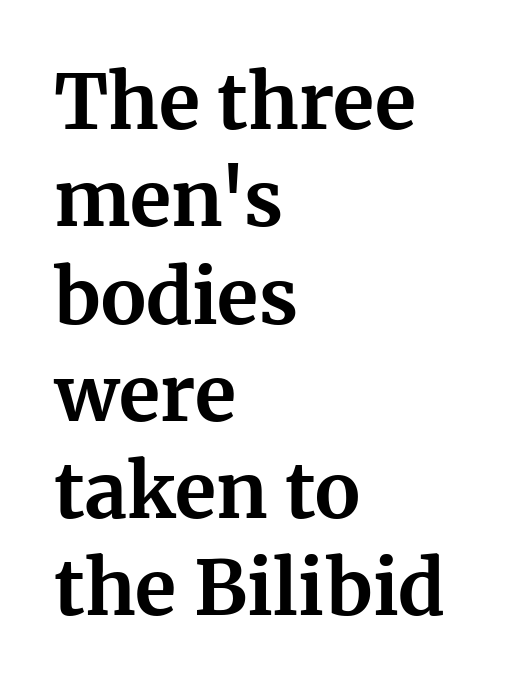
Underlining? Definitely not there. The ragged edge is on the right, which tells us the setting is flush left. Proportional: the letters do not fall into vertical columns. Rendered with straight, roman letterforms.
